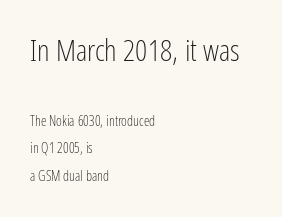
The image shows 30 px light, condensed sans-serif type, upright; set left-aligned, loose line spacing (1.94x), normal letter spacing, not underlined; the first (top) block is 2.14x larger; low stroke contrast and a medium x-height.
